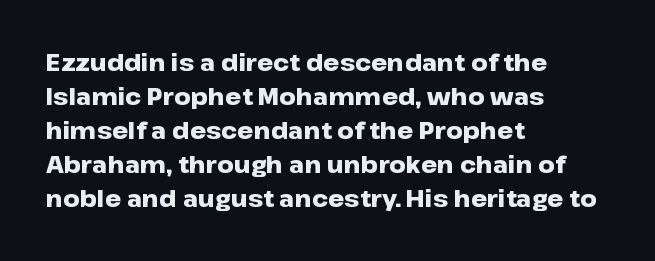
{"italic": "no", "bold": "yes", "underline": "no", "align": "left", "line_spacing": "normal", "line_spacing_ratio": 1.48, "letter_spacing": "normal", "letter_spacing_em": 0.0, "glyph_px": 23}
